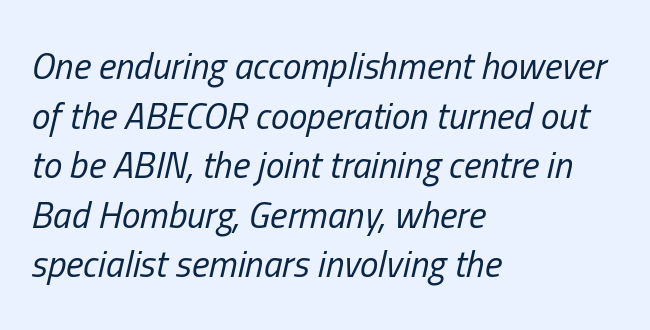
{"italic": "yes", "lean": "right", "slant_degrees": 13, "bold": "no", "weight": "regular", "width": "condensed", "stroke_contrast": "low", "x_height": "medium", "monospaced": "no", "underline": "no", "align": "left", "line_spacing": "normal", "line_spacing_ratio": 1.34, "letter_spacing": "normal", "letter_spacing_em": 0.0, "glyph_px": 37}
